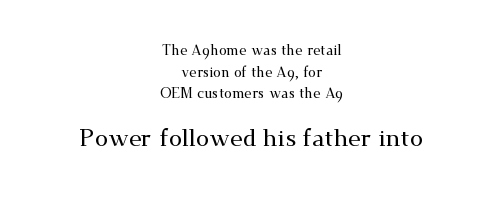
The image shows 24 px text type, upright; set centered, normal line spacing (1.55x), normal letter spacing, not underlined; the second (bottom) block is 1.71x larger.
